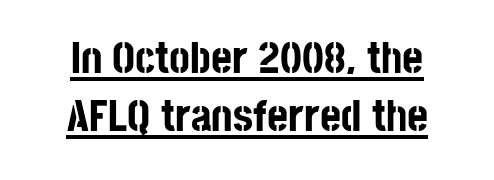
{"serif": "no", "italic": "no", "bold": "yes", "weight": "bold", "width": "condensed", "stroke_contrast": "low", "x_height": "large", "monospaced": "no", "underline": "yes", "align": "center", "line_spacing": "normal", "line_spacing_ratio": 1.3, "letter_spacing": "normal", "letter_spacing_em": 0.0, "glyph_px": 45}
